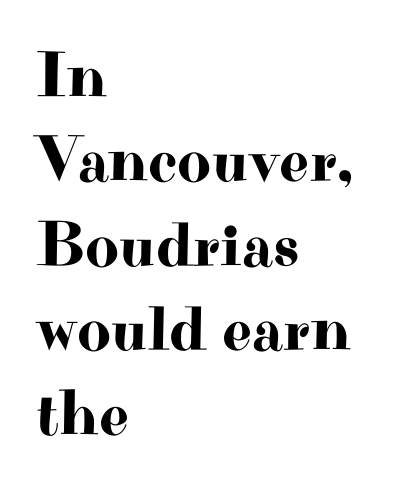
{"serif": "yes", "italic": "no", "width": "wide", "stroke_contrast": "high", "x_height": "small", "monospaced": "no", "underline": "no", "align": "left", "line_spacing": "normal", "line_spacing_ratio": 1.3, "letter_spacing": "normal", "letter_spacing_em": 0.0, "glyph_px": 65}
